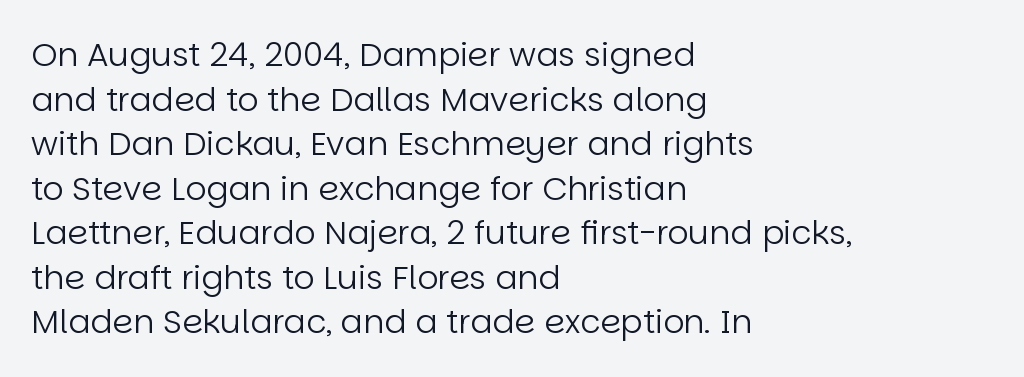
The image shows 33 px regular-weight sans-serif type, upright; set left-aligned, normal line spacing (1.35x), normal letter spacing, not underlined; low stroke contrast and a large x-height.
